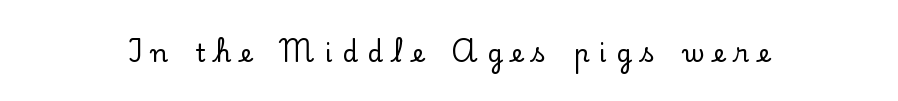
{"italic": "no", "underline": "no", "letter_spacing": "wide", "letter_spacing_em": 0.39, "glyph_px": 25}
